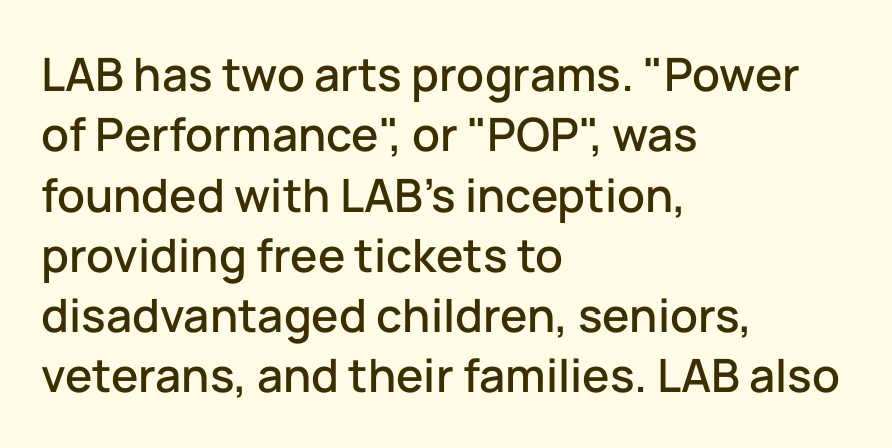
Quick note: underline off. One glance says typical: line gaps are just what's usual. Is the letter spacing exaggerated? No — it looks like the ordinary default. Which margin do the lines hug? The left one — the right edge is uneven. Every character sits straight up, as roman type does.
